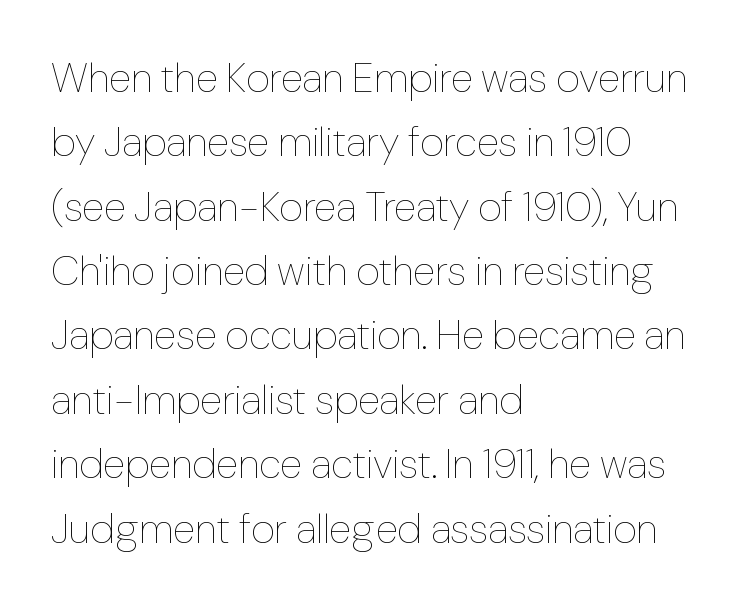
The area under the type is left untouched. Inter-character spacing is left at the font's built-in metrics. This is the regular roman posture of the typeface. The setting favours the left margin, as ordinary paragraphs usually do. The rendering uses a moderate line-height, typical for paragraphs.
